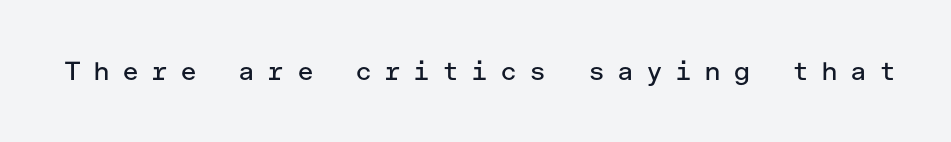
{"italic": "no", "bold": "no", "underline": "no", "letter_spacing": "wide", "letter_spacing_em": 0.46, "glyph_px": 26}
